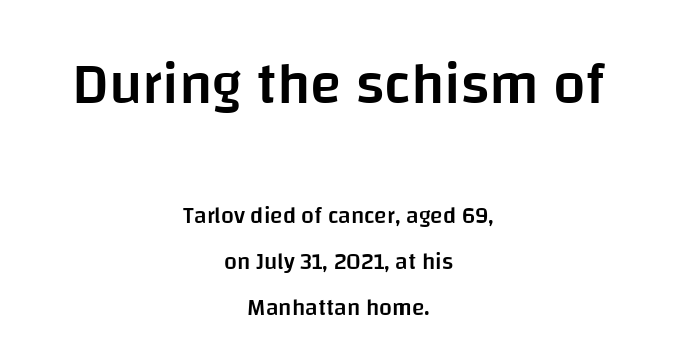
The image shows 58 px semibold sans-serif type, upright; set centered, loose line spacing (2.01x), normal letter spacing, not underlined; the first (top) block is 2.52x larger; low stroke contrast and a large x-height.
